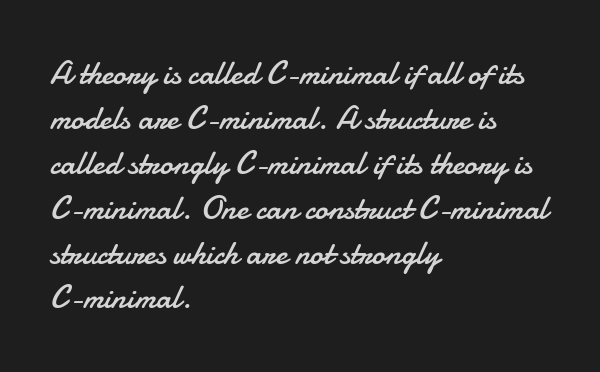
{"serif": "no", "bold": "no", "weight": "regular", "width": "normal", "stroke_contrast": "low", "x_height": "small", "monospaced": "no", "underline": "no", "align": "left", "line_spacing": "normal", "line_spacing_ratio": 1.36, "letter_spacing": "normal", "letter_spacing_em": 0.0, "glyph_px": 33}
